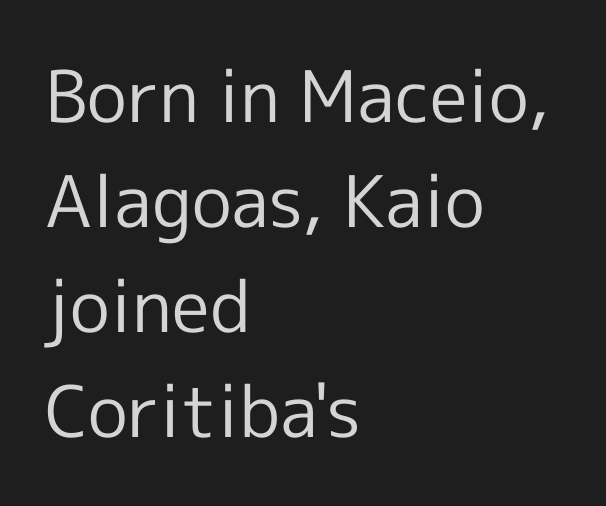
The image shows 71 px regular-weight sans-serif type, upright; set left-aligned, normal line spacing (1.48x), normal letter spacing, not underlined; a medium x-height.
